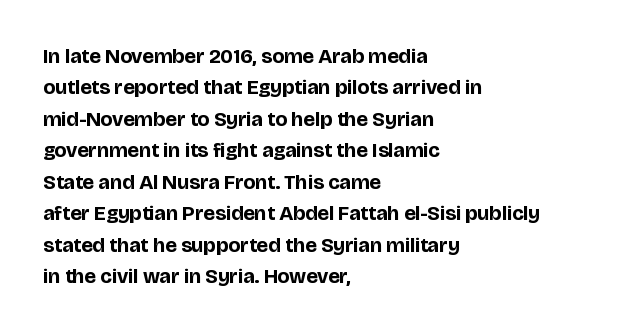
Set as a true bold cut, around the 700 mark. You can tell it's not italic because the verticals are truly vertical. Horizontally, the lines are justified to the leading edge only. Evenly set lines give the paragraph a standard silhouette. Just letters on the line, the space beneath them empty. Compared with typical body copy, the letter spacing here is the same.
